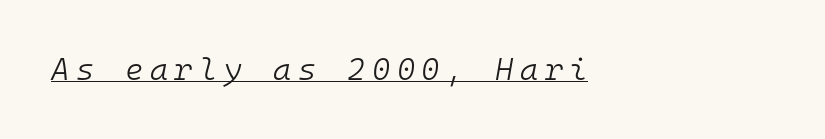
Q: Is the text bold? A: No.
Q: Is the text italic (slanted)? A: Yes, it leans right by about 10 degrees.
Q: Is the text underlined? A: Yes.
Q: How is the paragraph aligned? A: Left-aligned.
Q: Is the spacing between letters normal or unusually wide? A: Unusually wide.
Q: Width (condensed, normal, or wide)? A: Normal.
Q: Stroke contrast? A: Low.
Q: x-height? A: Medium.
Q: Monospaced? A: Yes.
